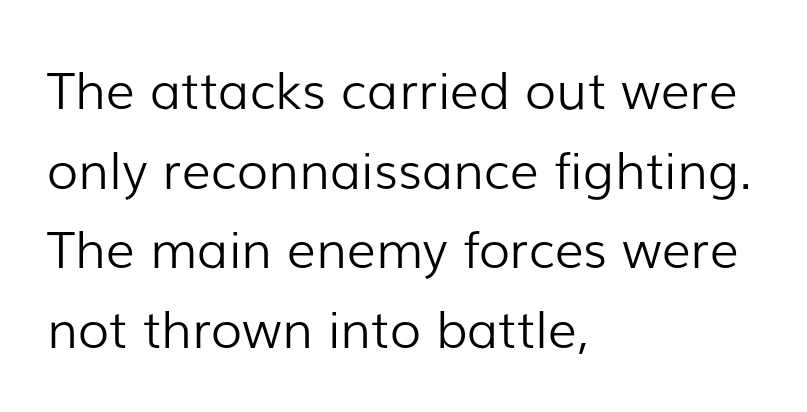
Q: Is the text bold? A: No.
Q: Is the text italic (slanted)? A: No, it is upright.
Q: Is the typeface a serif or a sans-serif typeface? A: Sans-serif.
Q: Is the text underlined? A: No.
Q: How is the paragraph aligned? A: Left-aligned.
Q: Is the spacing between letters normal or unusually wide? A: Normal.
Q: Is the spacing between lines tight, normal or loose? A: Normal.
Q: Width (condensed, normal, or wide)? A: Normal.
Q: Stroke contrast? A: Low.
Q: x-height? A: Medium.
Q: Monospaced? A: No.
